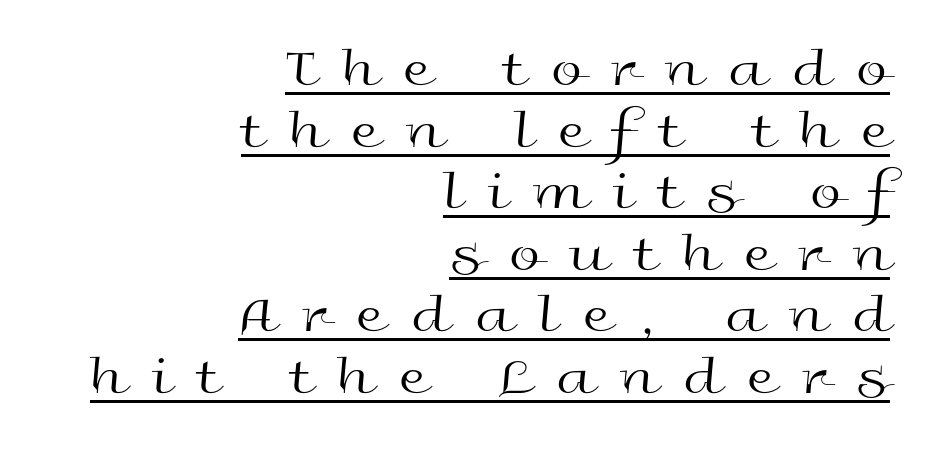
{"serif": "no", "italic": "no", "bold": "no", "weight": "regular", "width": "wide", "x_height": "medium", "monospaced": "no", "underline": "yes", "align": "right", "line_spacing": "tight", "line_spacing_ratio": 1.1, "letter_spacing": "wide", "letter_spacing_em": 0.48, "glyph_px": 56}
